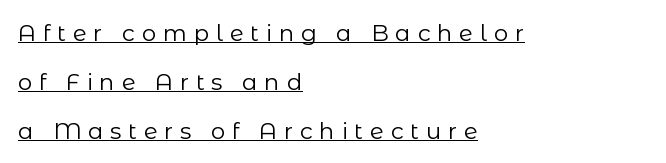
Q: Is the text bold? A: No.
Q: Is the text italic (slanted)? A: No, it is upright.
Q: Is the text underlined? A: Yes.
Q: How is the paragraph aligned? A: Left-aligned.
Q: Is the spacing between letters normal or unusually wide? A: Unusually wide.
Q: Is the spacing between lines tight, normal or loose? A: Loose.
